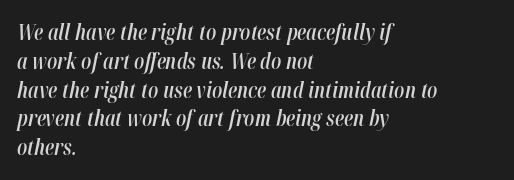
The image shows 21 px text type, italic (leaning right); set left-aligned, normal line spacing (1.37x), normal letter spacing, not underlined.
